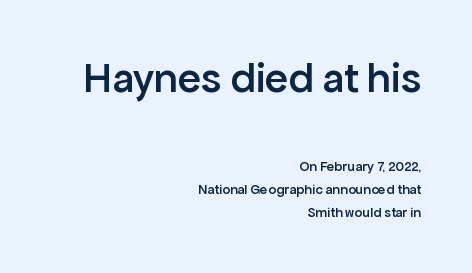
The image shows 43 px semibold sans-serif type, upright; set right-aligned, normal line spacing (1.66x), normal letter spacing, not underlined; the first (top) block is 3.07x larger; low stroke contrast and a medium x-height.
